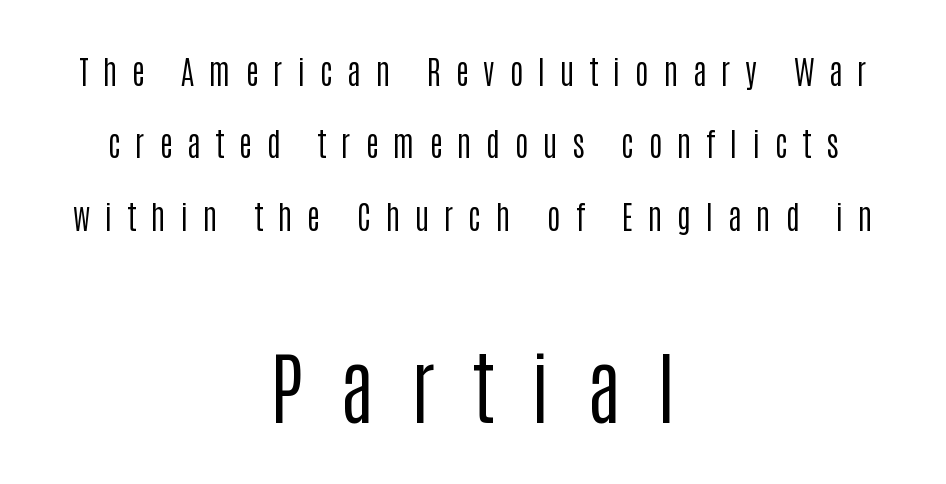
The specimen reads as upright at a glance. Which margin do the lines hug? Neither — every line sits in the middle. The zone under the glyphs is completely vacant. One glance says open: line gaps are wider than usual. Letter spacing: wide.
